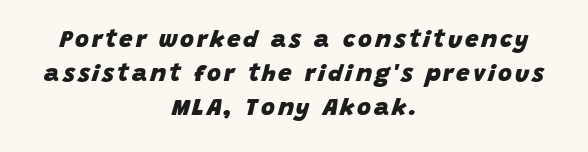
Q: Is the text bold? A: Yes.
Q: Is the text italic (slanted)? A: Yes, it leans right by about 15 degrees.
Q: Is the text underlined? A: No.
Q: How is the paragraph aligned? A: Centered.
Q: Is the spacing between lines tight, normal or loose? A: Normal.
